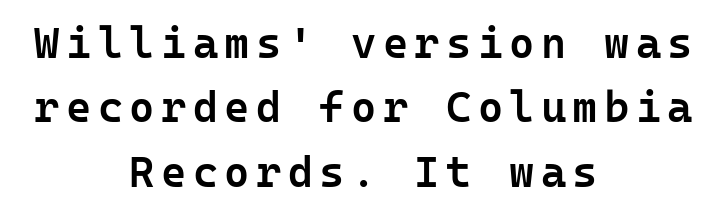
The image shows 43 px semibold sans-serif type, upright, monospaced; set centered, normal line spacing (1.5x), not underlined; low stroke contrast and a medium x-height.
